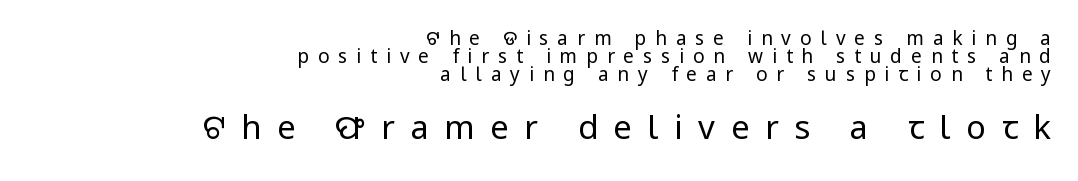
The image shows 33 px regular-weight sans-serif type, upright; set right-aligned, tight line spacing (0.96x), unusually wide letter spacing (+0.47 em), not underlined; the second (bottom) block is 1.74x larger; low stroke contrast and a medium x-height.
